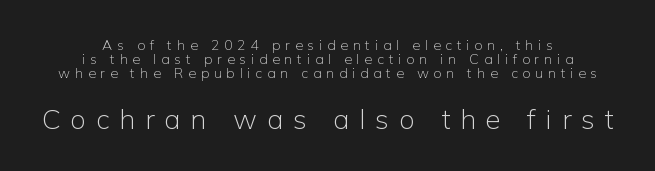
The image shows 28 px light sans-serif type, upright; set centered, tight line spacing (1.01x), unusually wide letter spacing (+0.35 em), not underlined; the second (bottom) block is 2.0x larger; low stroke contrast and a medium x-height.
